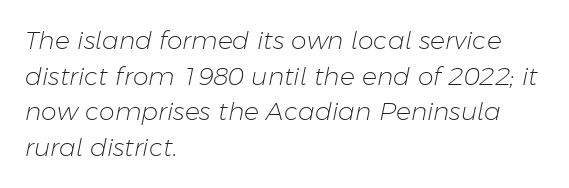
Q: Is the text bold? A: No.
Q: Is the text italic (slanted)? A: Yes, it leans right by about 11 degrees.
Q: Is the text underlined? A: No.
Q: How is the paragraph aligned? A: Left-aligned.
Q: Is the spacing between letters normal or unusually wide? A: Normal.
Q: Is the spacing between lines tight, normal or loose? A: Normal.
